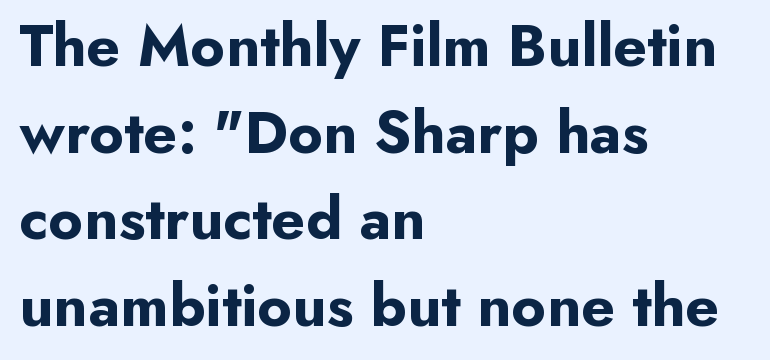
The image shows 61 px bold sans-serif type, upright; set left-aligned, normal line spacing (1.42x), normal letter spacing, not underlined; low stroke contrast and a small x-height.
